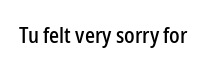
The image shows 22 px text type, upright; set normal letter spacing, not underlined.
